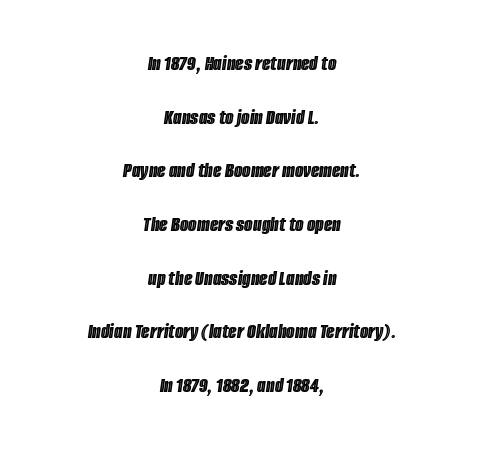
{"italic": "yes", "lean": "right", "slant_degrees": 8, "underline": "no", "align": "center", "line_spacing": "loose", "line_spacing_ratio": 2.44, "letter_spacing": "normal", "letter_spacing_em": 0.0, "glyph_px": 22}
